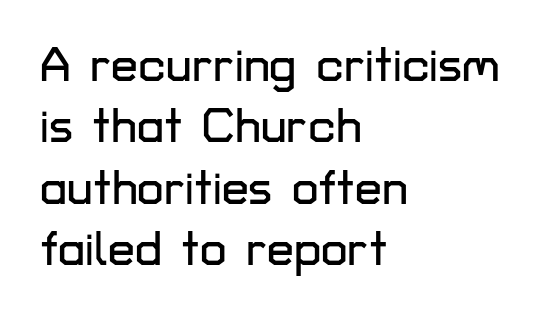
The image shows 48 px sans-serif type, upright; set left-aligned, normal line spacing (1.28x), normal letter spacing, not underlined; low stroke contrast and a medium x-height.
